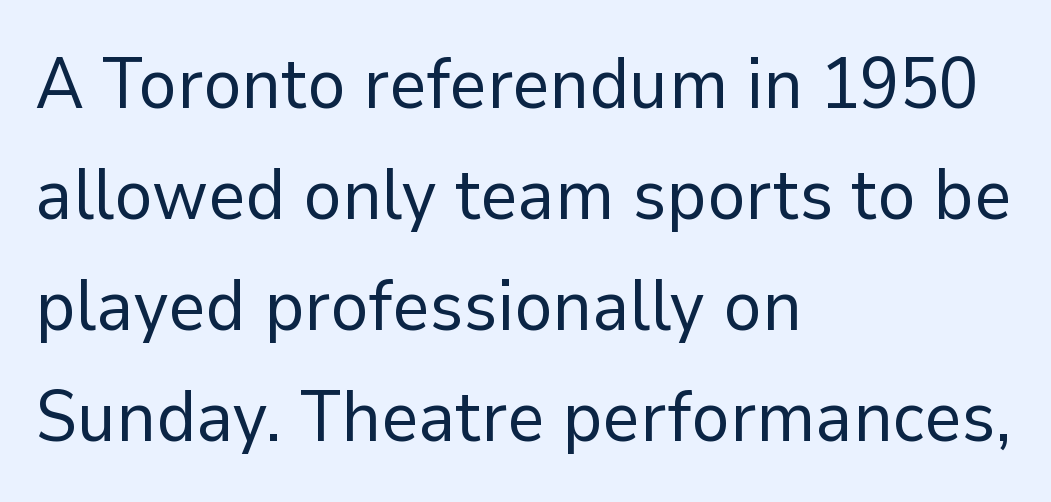
{"serif": "no", "italic": "no", "bold": "no", "weight": "regular", "width": "normal", "stroke_contrast": "low", "x_height": "medium", "monospaced": "no", "underline": "no", "align": "left", "line_spacing": "normal", "line_spacing_ratio": 1.54, "letter_spacing": "normal", "letter_spacing_em": 0.0, "glyph_px": 72}
